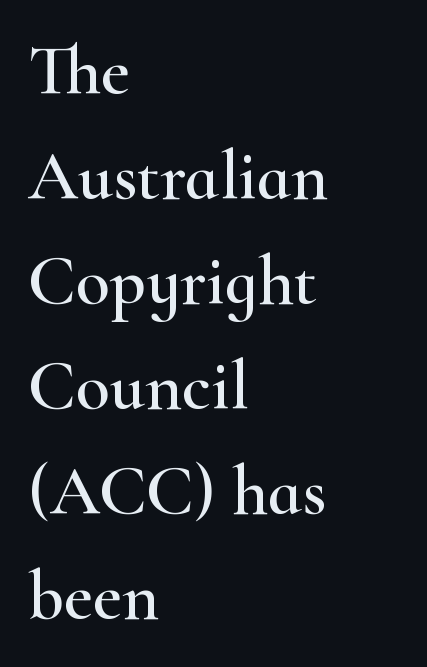
{"serif": "yes", "italic": "no", "width": "wide", "stroke_contrast": "high", "x_height": "small", "monospaced": "no", "underline": "no", "align": "left", "line_spacing": "normal", "line_spacing_ratio": 1.5, "letter_spacing": "normal", "letter_spacing_em": 0.0, "glyph_px": 70}
